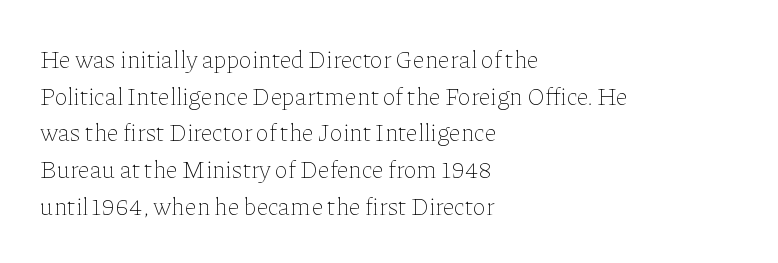
{"italic": "no", "bold": "no", "underline": "no", "align": "left", "line_spacing": "normal", "line_spacing_ratio": 1.47, "letter_spacing": "normal", "letter_spacing_em": 0.0, "glyph_px": 25}
